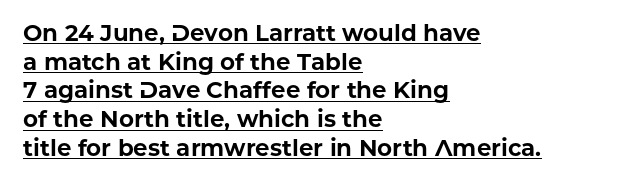
Q: Is the text bold? A: Yes.
Q: Is the text italic (slanted)? A: No, it is upright.
Q: Is the text underlined? A: Yes.
Q: How is the paragraph aligned? A: Left-aligned.
Q: Is the spacing between letters normal or unusually wide? A: Normal.
Q: Is the spacing between lines tight, normal or loose? A: Normal.
